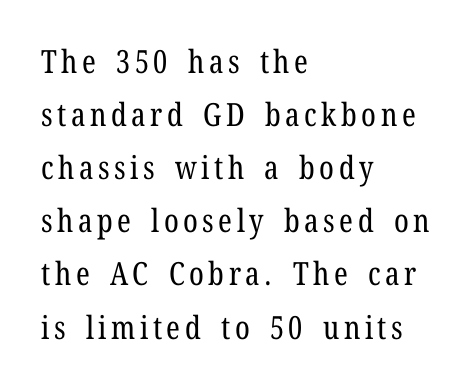
{"serif": "yes", "italic": "no", "bold": "no", "weight": "regular", "width": "condensed", "stroke_contrast": "low", "x_height": "medium", "monospaced": "no", "underline": "no", "align": "left", "line_spacing": "normal", "line_spacing_ratio": 1.66, "glyph_px": 32}
